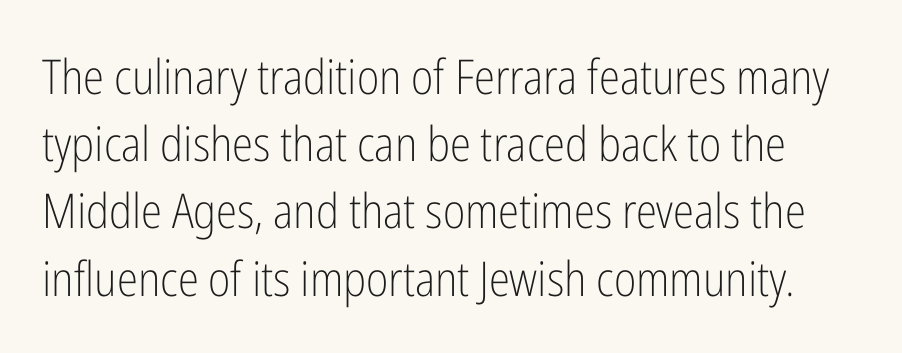
{"serif": "no", "italic": "no", "bold": "no", "weight": "light", "width": "condensed", "stroke_contrast": "low", "x_height": "medium", "monospaced": "no", "underline": "no", "line_spacing": "normal", "line_spacing_ratio": 1.4, "letter_spacing": "normal", "letter_spacing_em": 0.0, "glyph_px": 48}
